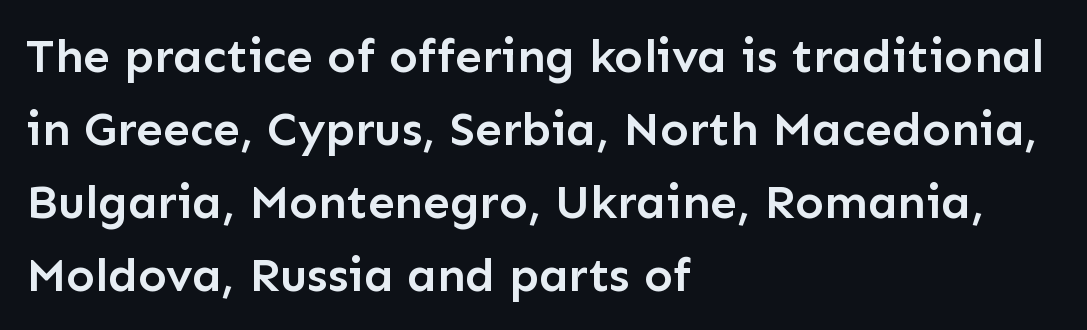
Q: Is the text bold? A: Semi-bold.
Q: Is the text italic (slanted)? A: No, it is upright.
Q: Is the typeface a serif or a sans-serif typeface? A: Sans-serif.
Q: Is the text underlined? A: No.
Q: How is the paragraph aligned? A: Left-aligned.
Q: Is the spacing between letters normal or unusually wide? A: Normal.
Q: Is the spacing between lines tight, normal or loose? A: Normal.
Q: Width (condensed, normal, or wide)? A: Normal.
Q: Stroke contrast? A: Low.
Q: x-height? A: Medium.
Q: Monospaced? A: No.
